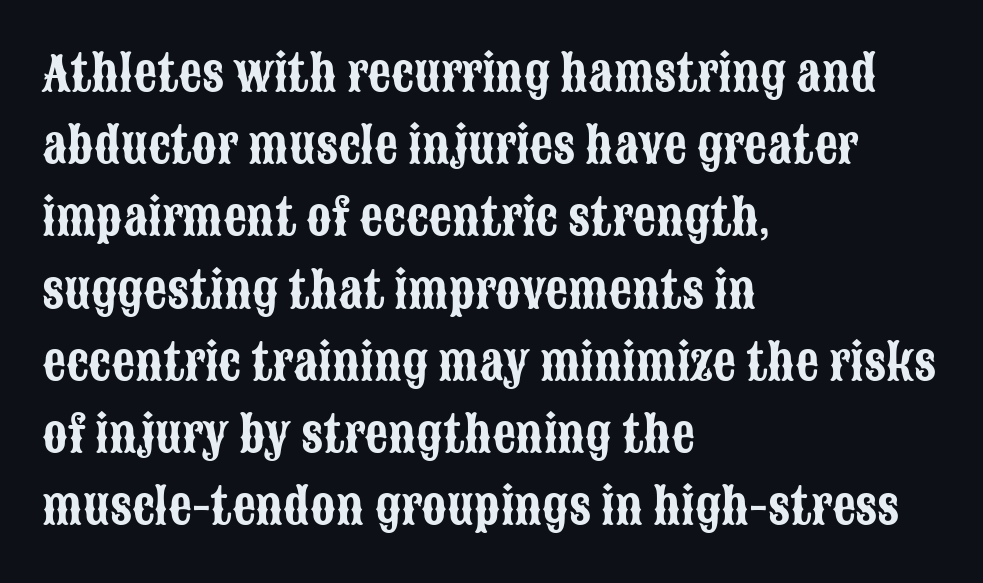
{"serif": "no", "italic": "no", "width": "condensed", "stroke_contrast": "low", "x_height": "large", "monospaced": "no", "underline": "no", "align": "left", "line_spacing": "normal", "line_spacing_ratio": 1.57, "letter_spacing": "normal", "letter_spacing_em": 0.0, "glyph_px": 46}
